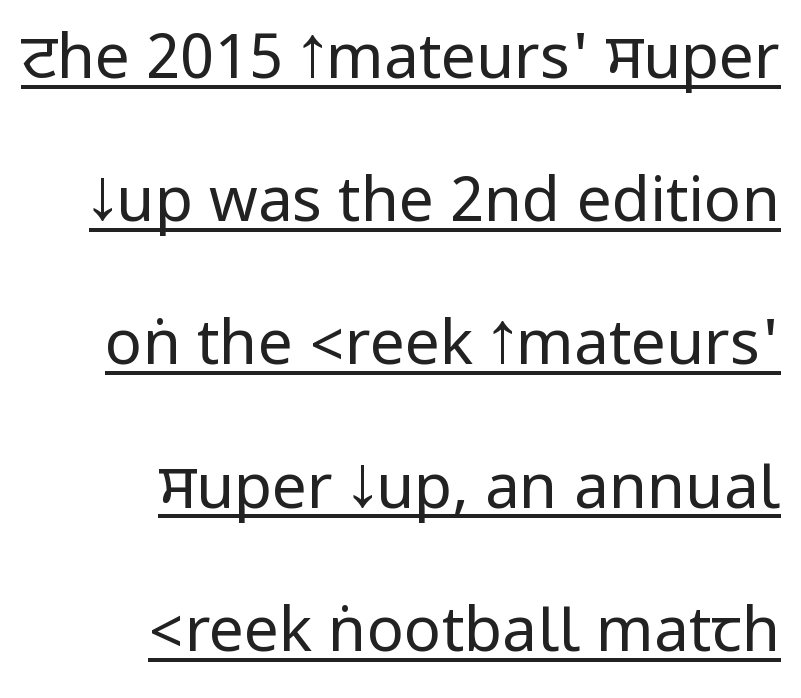
The image shows 62 px regular-weight, condensed sans-serif type, upright; set right-aligned, loose line spacing (2.31x), normal letter spacing, underlined; low stroke contrast.
